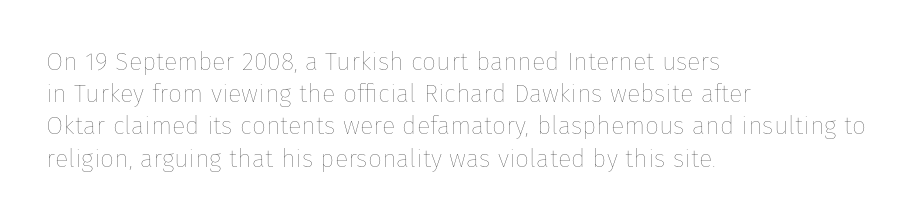
Q: Is the text bold? A: No.
Q: Is the text italic (slanted)? A: No, it is upright.
Q: Is the text underlined? A: No.
Q: How is the paragraph aligned? A: Left-aligned.
Q: Is the spacing between letters normal or unusually wide? A: Normal.
Q: Is the spacing between lines tight, normal or loose? A: Normal.
